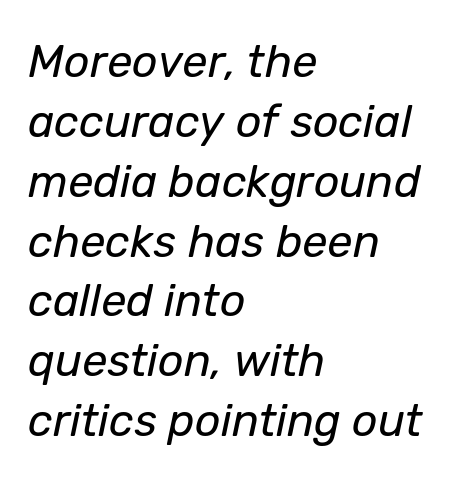
Q: Is the text bold? A: No.
Q: Is the text italic (slanted)? A: Yes, it leans right by about 12 degrees.
Q: Is the text underlined? A: No.
Q: How is the paragraph aligned? A: Left-aligned.
Q: Is the spacing between letters normal or unusually wide? A: Normal.
Q: Is the spacing between lines tight, normal or loose? A: Normal.
Q: Width (condensed, normal, or wide)? A: Normal.
Q: Stroke contrast? A: Low.
Q: x-height? A: Medium.
Q: Monospaced? A: No.
